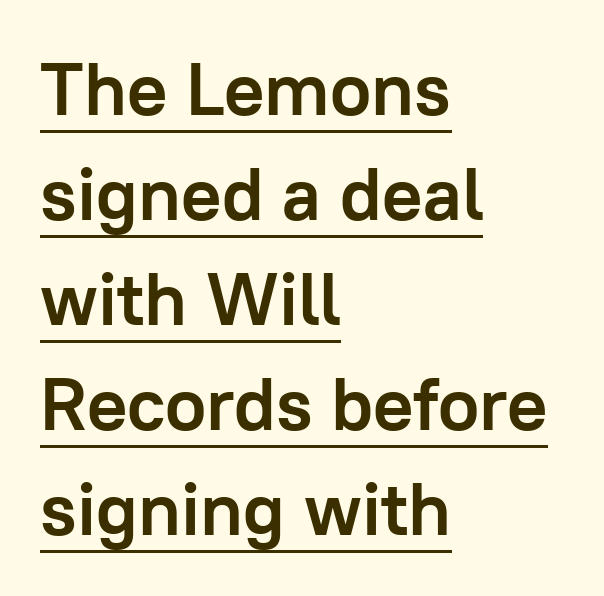
Q: Is the text bold? A: Yes.
Q: Is the text italic (slanted)? A: No, it is upright.
Q: Is the typeface a serif or a sans-serif typeface? A: Sans-serif.
Q: Is the text underlined? A: Yes.
Q: How is the paragraph aligned? A: Left-aligned.
Q: Is the spacing between letters normal or unusually wide? A: Normal.
Q: Is the spacing between lines tight, normal or loose? A: Normal.
Q: Width (condensed, normal, or wide)? A: Normal.
Q: Stroke contrast? A: Low.
Q: x-height? A: Medium.
Q: Monospaced? A: No.
